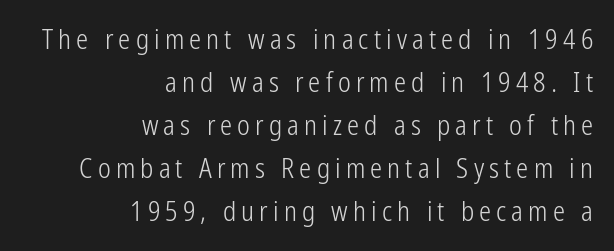
Q: Is the text bold? A: No.
Q: Is the text italic (slanted)? A: No, it is upright.
Q: Is the text underlined? A: No.
Q: How is the paragraph aligned? A: Right-aligned.
Q: Is the spacing between lines tight, normal or loose? A: Normal.
